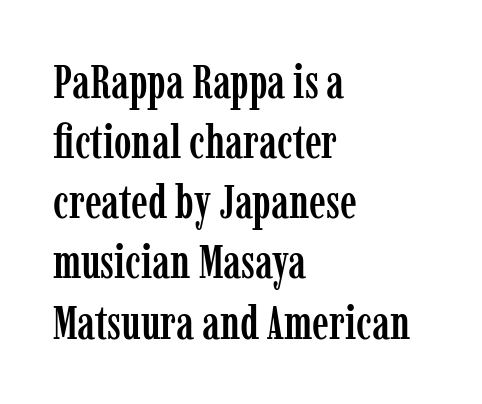
The face used here is rendered with its standard letterfit. Look at the bottom of the vertical strokes: they flare into serifs here. Do the characters align in a grid? No, the font is proportional. These lines were composed using upright roman letters.
